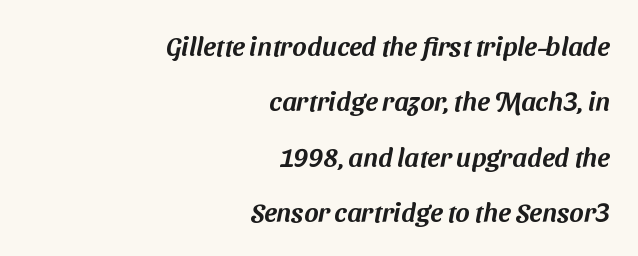
{"underline": "no", "align": "right", "line_spacing": "loose", "line_spacing_ratio": 2.05, "letter_spacing": "normal", "letter_spacing_em": 0.0, "glyph_px": 27}
